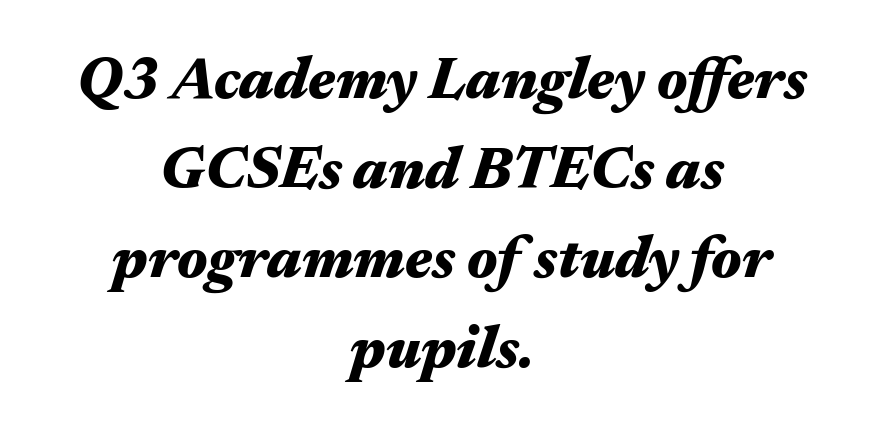
The image shows 59 px heavy, wide type, italic (leaning right); set centered, normal line spacing (1.52x), normal letter spacing, not underlined; medium stroke contrast and a medium x-height.
